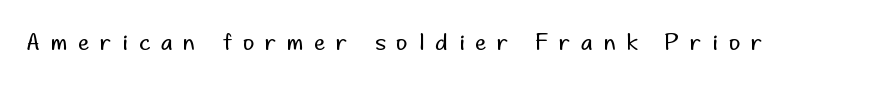
{"italic": "no", "bold": "no", "underline": "no", "letter_spacing": "wide", "letter_spacing_em": 0.5, "glyph_px": 22}
